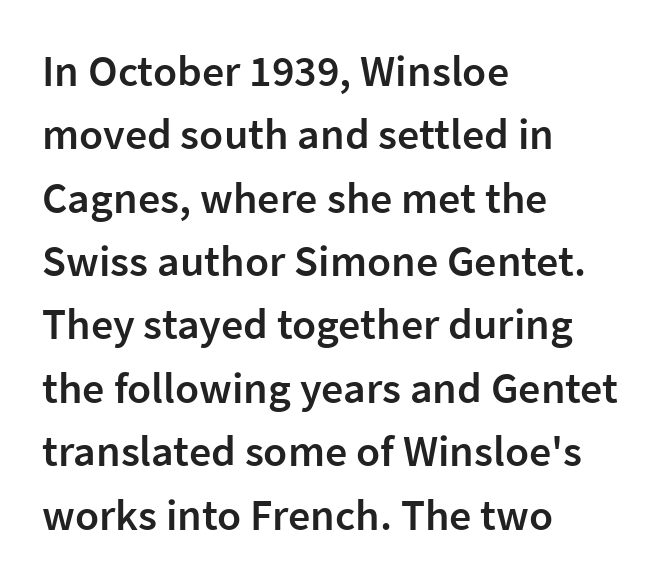
This sample has the flowing, uneven cadence of proportional lettering. Emphasis by weight is partial: semibold. The glyphs are unaccompanied by any horizontal stroke below them. Posture: vertical.
